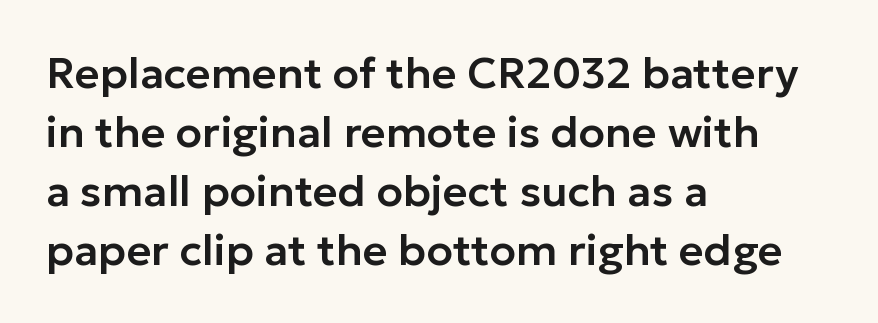
{"serif": "no", "italic": "no", "width": "normal", "stroke_contrast": "low", "x_height": "medium", "monospaced": "no", "underline": "no", "align": "left", "line_spacing": "normal", "line_spacing_ratio": 1.37, "letter_spacing": "normal", "letter_spacing_em": 0.0, "glyph_px": 43}
